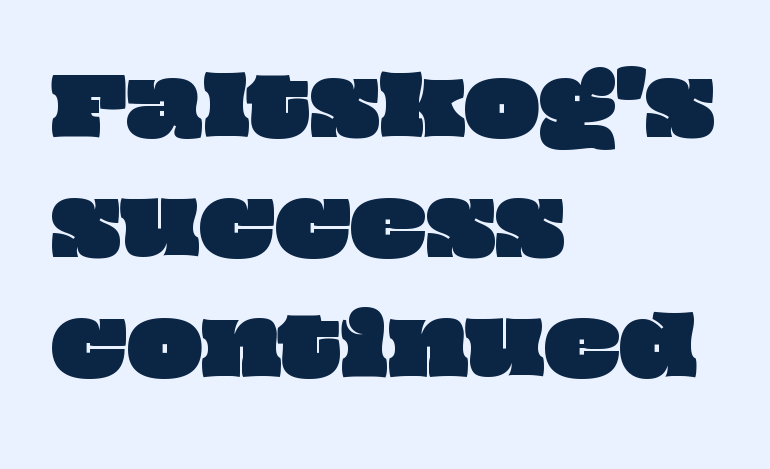
{"width": "wide", "stroke_contrast": "low", "x_height": "large", "monospaced": "no", "underline": "no", "align": "left", "line_spacing": "normal", "line_spacing_ratio": 1.52, "letter_spacing": "normal", "letter_spacing_em": 0.0, "glyph_px": 79}
